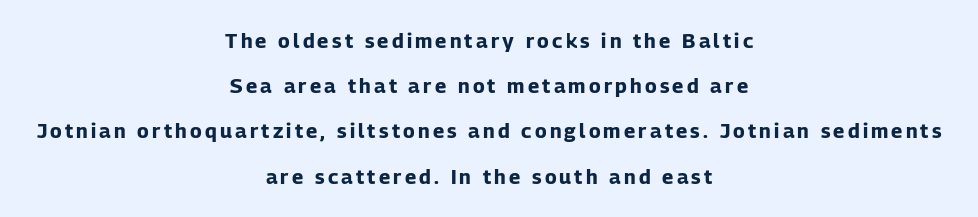
This is heavy type, rendered in bold. A roman cut, with each character standing at attention. The gap between lines stays unmarked. The compositor balanced each line on the midline. Honestly, the rows look like they've been pulled way apart.
